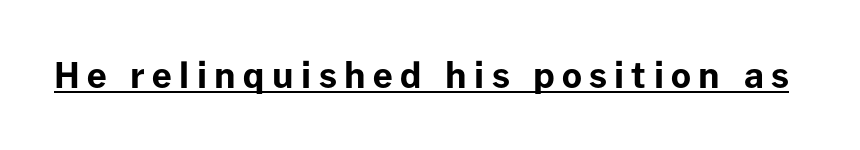
Q: Is the text bold? A: Yes.
Q: Is the text italic (slanted)? A: No, it is upright.
Q: Is the typeface a serif or a sans-serif typeface? A: Sans-serif.
Q: Is the text underlined? A: Yes.
Q: Is the spacing between letters normal or unusually wide? A: Unusually wide.
Q: Width (condensed, normal, or wide)? A: Normal.
Q: Stroke contrast? A: Low.
Q: x-height? A: Medium.
Q: Monospaced? A: No.
